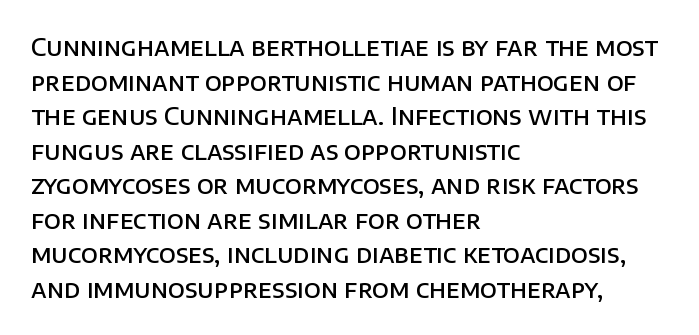
The image shows 24 px text type, upright; set left-aligned, normal line spacing (1.44x), normal letter spacing, not underlined.
